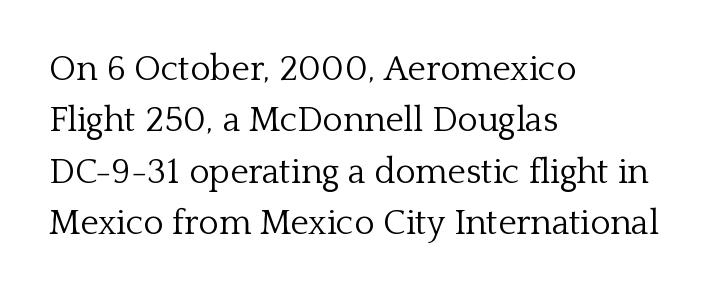
The paragraph shown leans on its left margin. Between one letter and the next there's only the usual sliver of space. Font category for this specimen: serif. The specimen omits any rule beneath the text block's lines. You can tell it's not italic because the verticals are truly vertical. These glyphs show unthickened strokes, regular width or finer.
